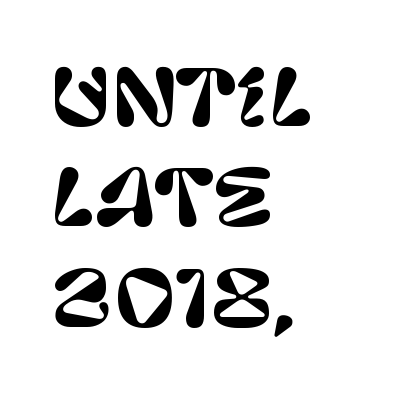
You could call the tracking neutral — neither tight nor loose. These lines sit exactly where default settings would place them. Is this a fixed-width face? No — the glyphs have proportional, varying widths. These lines are composed in type without serifs.
